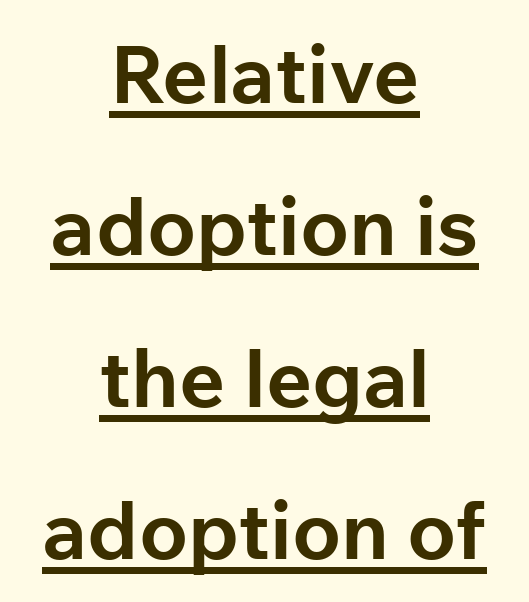
Q: Is the text bold? A: Yes.
Q: Is the text italic (slanted)? A: No, it is upright.
Q: Is the typeface a serif or a sans-serif typeface? A: Sans-serif.
Q: Is the text underlined? A: Yes.
Q: How is the paragraph aligned? A: Centered.
Q: Is the spacing between letters normal or unusually wide? A: Normal.
Q: Is the spacing between lines tight, normal or loose? A: Loose.
Q: Width (condensed, normal, or wide)? A: Normal.
Q: Stroke contrast? A: Low.
Q: x-height? A: Medium.
Q: Monospaced? A: No.
